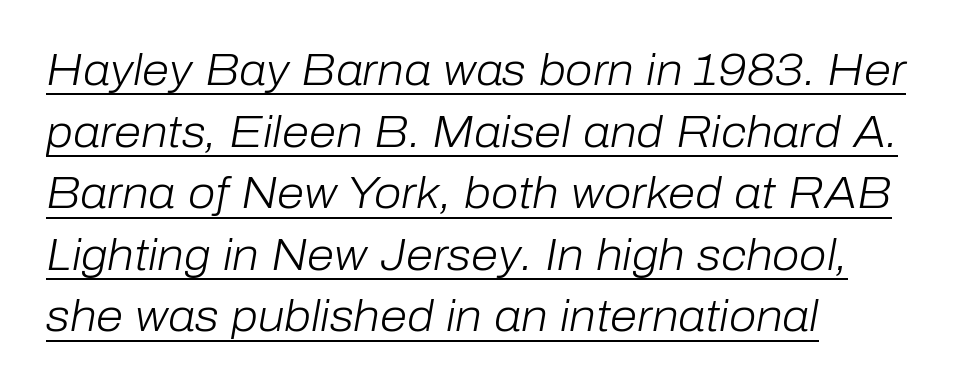
Q: Is the text bold? A: No.
Q: Is the text italic (slanted)? A: Yes, it leans right by about 10 degrees.
Q: Is the text underlined? A: Yes.
Q: How is the paragraph aligned? A: Left-aligned.
Q: Is the spacing between letters normal or unusually wide? A: Normal.
Q: Is the spacing between lines tight, normal or loose? A: Normal.
Q: Width (condensed, normal, or wide)? A: Normal.
Q: Stroke contrast? A: Low.
Q: x-height? A: Medium.
Q: Monospaced? A: No.
